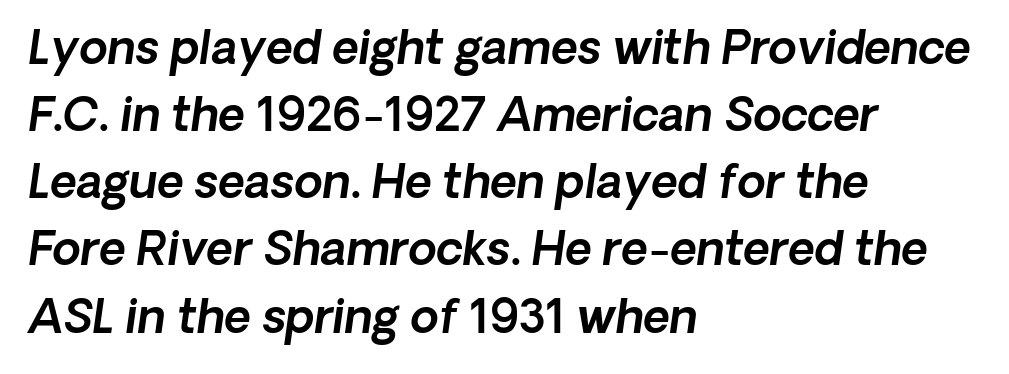
{"italic": "yes", "lean": "right", "slant_degrees": 8, "width": "normal", "x_height": "medium", "monospaced": "no", "underline": "no", "align": "left", "line_spacing": "normal", "line_spacing_ratio": 1.46, "letter_spacing": "normal", "letter_spacing_em": 0.0, "glyph_px": 46}
